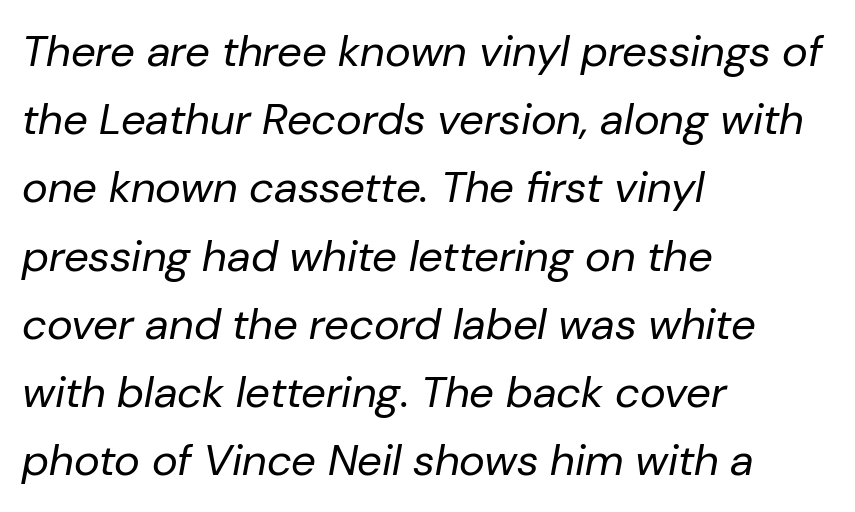
Line spacing here is normal. Rendered with sloped, italic letterforms. This rendering leaves character spacing at its baseline value. This sample has the flowing, uneven cadence of proportional lettering. Plain, unruled lines of type. The passage is arranged the way most books set body copy — flush left.
